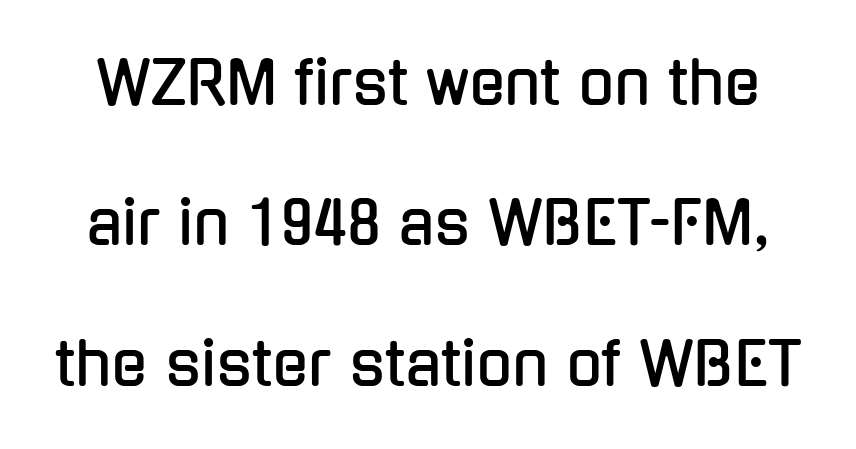
The image shows 59 px condensed sans-serif type, upright; set loose line spacing (2.38x), normal letter spacing, not underlined; low stroke contrast and a medium x-height.
